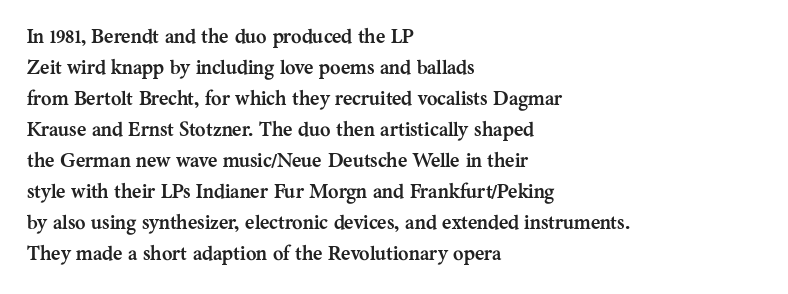
The image shows 20 px bold type, upright; set left-aligned, normal line spacing (1.55x), normal letter spacing, not underlined.
